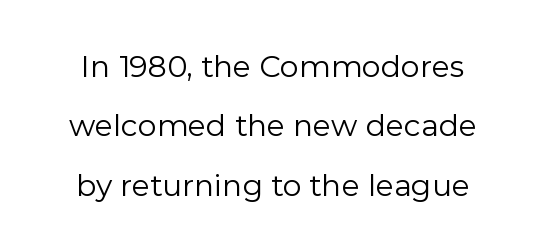
{"serif": "no", "italic": "no", "bold": "no", "weight": "regular", "width": "normal", "stroke_contrast": "low", "x_height": "medium", "monospaced": "no", "underline": "no", "line_spacing": "loose", "line_spacing_ratio": 1.98, "letter_spacing": "normal", "letter_spacing_em": 0.0, "glyph_px": 30}
